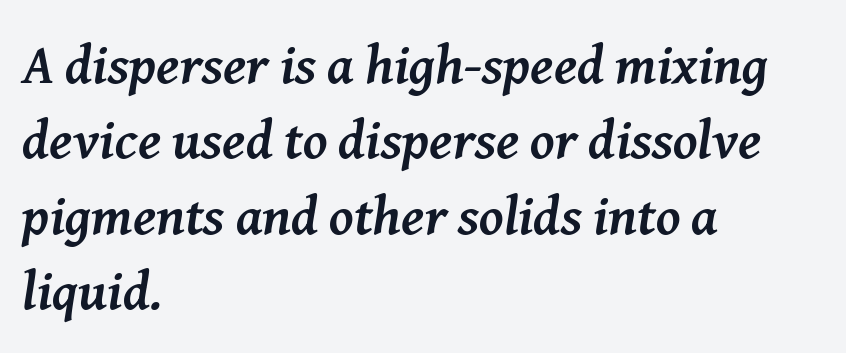
The rendering applies a slant to the glyphs. The text block is weighted toward the left margin, trailing off unevenly rightward. Summary of weight: heavy, a full bold. Anything drawn beneath the words? Only blank space.
